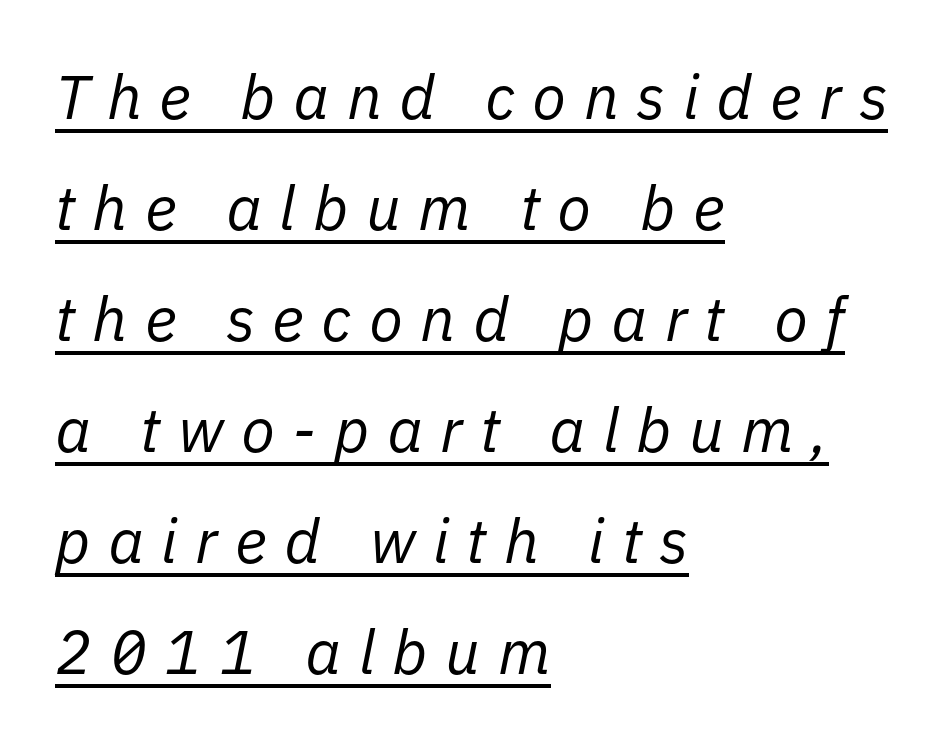
Q: Is the text bold? A: No.
Q: Is the text italic (slanted)? A: Yes, it leans right by about 11 degrees.
Q: Is the text underlined? A: Yes.
Q: How is the paragraph aligned? A: Left-aligned.
Q: Is the spacing between letters normal or unusually wide? A: Unusually wide.
Q: Width (condensed, normal, or wide)? A: Normal.
Q: Stroke contrast? A: Low.
Q: x-height? A: Medium.
Q: Monospaced? A: No.
